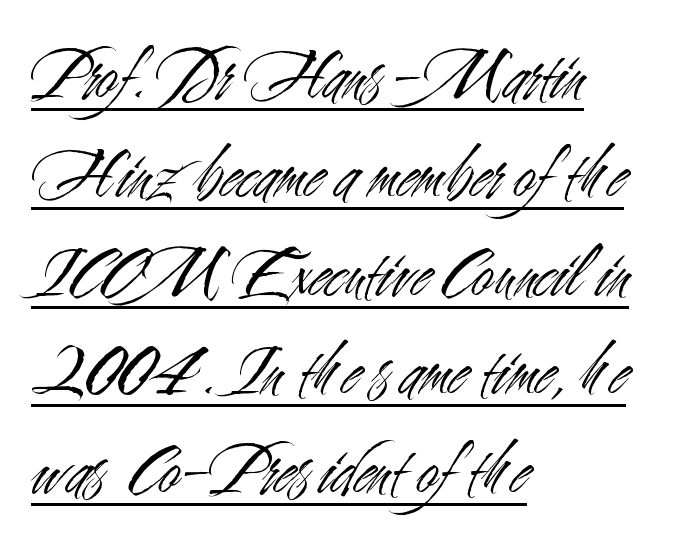
The strokes carry an ordinary text weight at most. The passage shown is typed in a proportional face where columns would drift. Teacher's note: observe the even left margin — that is flush-left alignment. A typesetter would call this leading conventional body-copy spacing. This sample uses a sans-serif face.
